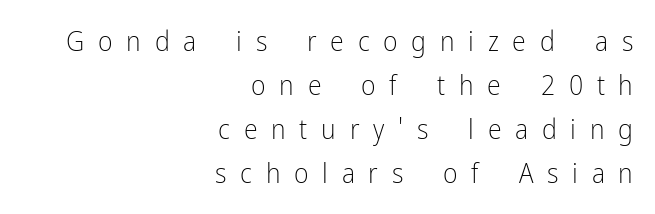
The image shows 28 px light, condensed sans-serif type, upright; set right-aligned, normal line spacing (1.57x), unusually wide letter spacing (+0.49 em), not underlined; low stroke contrast and a medium x-height.
